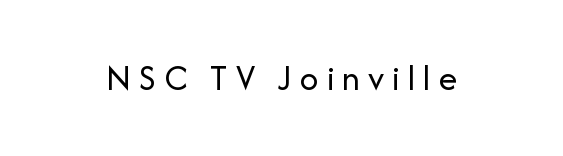
{"serif": "no", "italic": "no", "bold": "no", "weight": "regular", "width": "normal", "stroke_contrast": "low", "x_height": "medium", "monospaced": "no", "underline": "no", "letter_spacing": "wide", "letter_spacing_em": 0.21, "glyph_px": 37}
